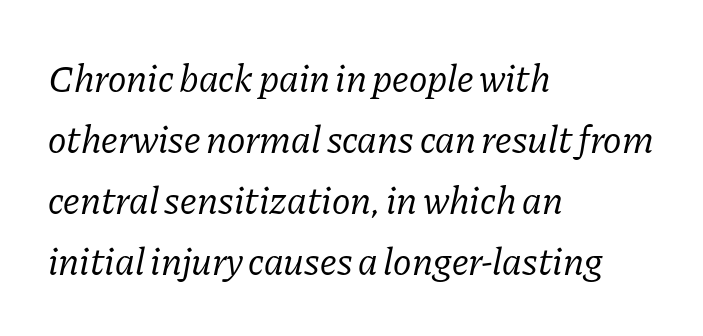
The image shows 39 px regular-weight serif type, italic (leaning right); set left-aligned, normal line spacing (1.56x), normal letter spacing, not underlined; low stroke contrast and a medium x-height.
